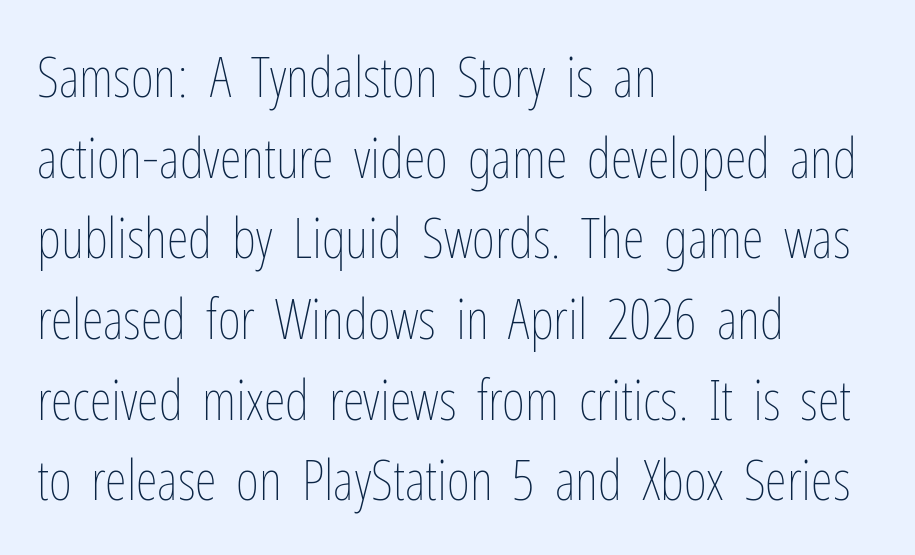
The image shows 56 px thin, condensed type, upright; set left-aligned, normal line spacing (1.44x), normal letter spacing, not underlined; low stroke contrast and a medium x-height.
